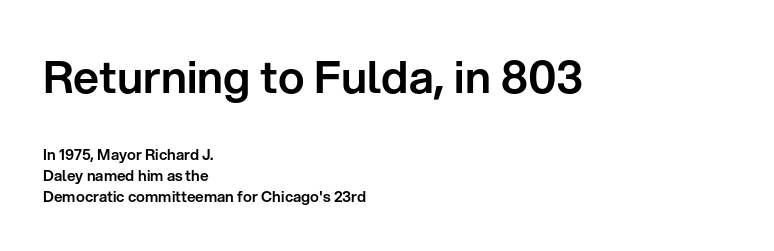
The image shows 45 px sans-serif type, upright; set left-aligned, normal line spacing (1.42x), normal letter spacing, not underlined; the first (top) block is 3.0x larger; low stroke contrast and a medium x-height.
